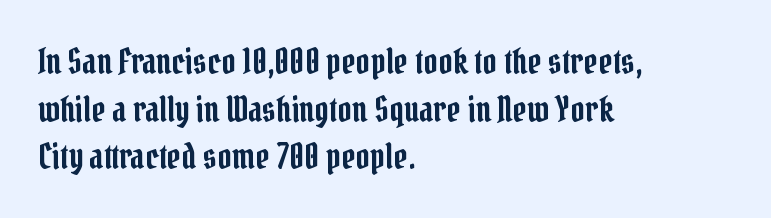
Q: Is the text italic (slanted)? A: No, it is upright.
Q: Is the typeface a serif or a sans-serif typeface? A: Serif.
Q: Is the text underlined? A: No.
Q: How is the paragraph aligned? A: Left-aligned.
Q: Is the spacing between letters normal or unusually wide? A: Normal.
Q: Is the spacing between lines tight, normal or loose? A: Normal.
Q: Width (condensed, normal, or wide)? A: Condensed.
Q: Stroke contrast? A: Low.
Q: x-height? A: Medium.
Q: Monospaced? A: No.
